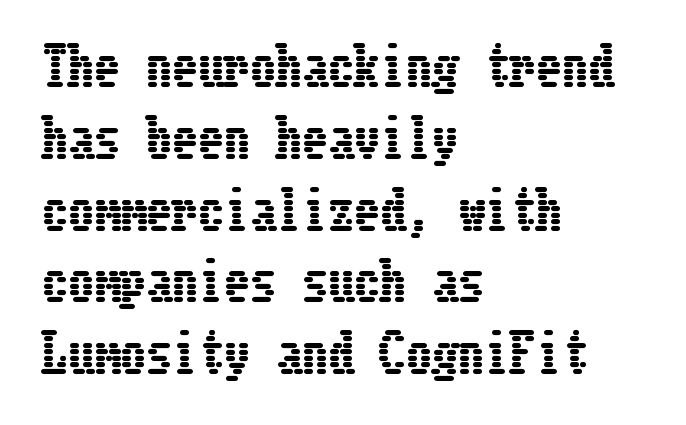
{"italic": "no", "width": "condensed", "stroke_contrast": "low", "x_height": "medium", "underline": "no", "align": "left", "line_spacing": "normal", "line_spacing_ratio": 1.38, "letter_spacing": "normal", "letter_spacing_em": 0.0, "glyph_px": 52}
